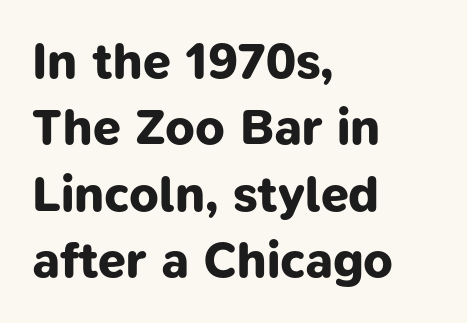
The image shows 50 px bold sans-serif type; set left-aligned, normal line spacing (1.33x), normal letter spacing, not underlined; low stroke contrast and a medium x-height.
